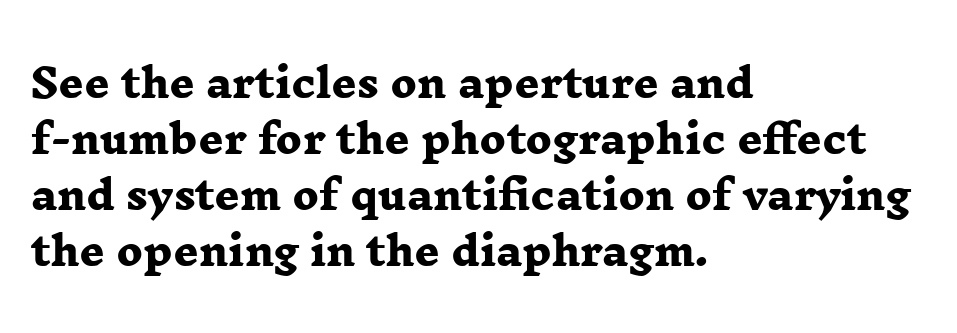
Is the type bold? Yes — the strokes are clearly thick and heavy. Regarding leading, the lines here are spaced in the standard way. You could call the tracking neutral — neither tight nor loose. The face used here is proportionally spaced, like ordinary book or web type. The setting favours the left margin, as ordinary paragraphs usually do.
